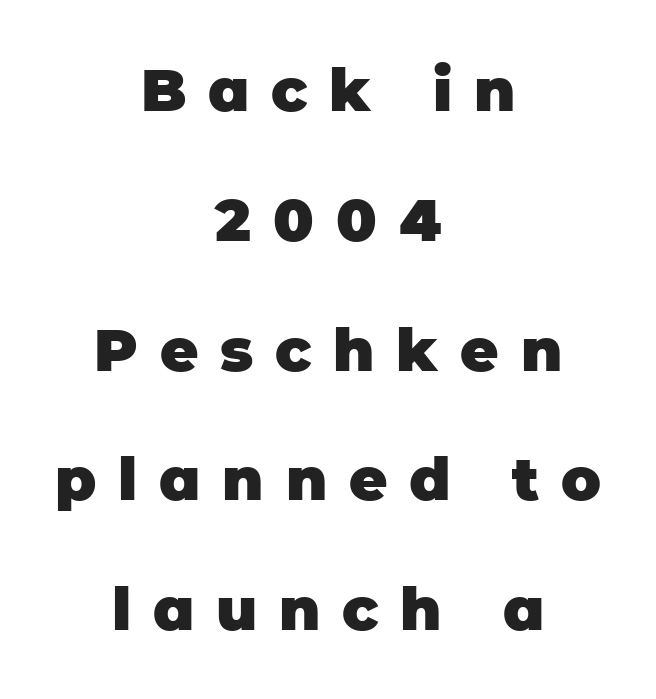
{"serif": "no", "italic": "no", "bold": "yes", "weight": "heavy", "width": "normal", "stroke_contrast": "low", "x_height": "large", "monospaced": "no", "underline": "no", "align": "center", "line_spacing": "loose", "line_spacing_ratio": 2.2, "letter_spacing": "wide", "letter_spacing_em": 0.37, "glyph_px": 59}
